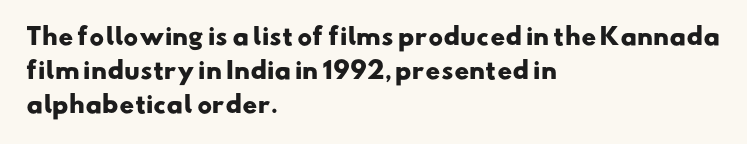
The block of text has a typical density, with ordinary space between rows. Words appear dense and cohesive because spacing is normal. A classic flush-left, rag-right setting is used for this passage. Summary of weight: heavy, a full bold. The string is rendered with underlining switched off.
